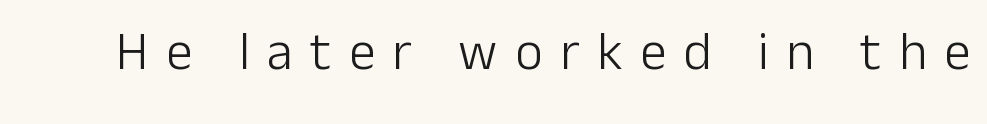
The passage shown is not bold in any degree. Italic? Not at all — the glyphs are vertical. Bare-footed words on every line. This rendering employs a face without finishing strokes, i.e., a sans-serif.
